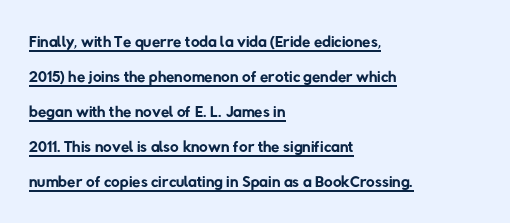
{"bold": "no", "underline": "yes", "align": "left", "line_spacing": "normal", "line_spacing_ratio": 1.46, "letter_spacing": "normal", "letter_spacing_em": 0.0, "glyph_px": 24}
